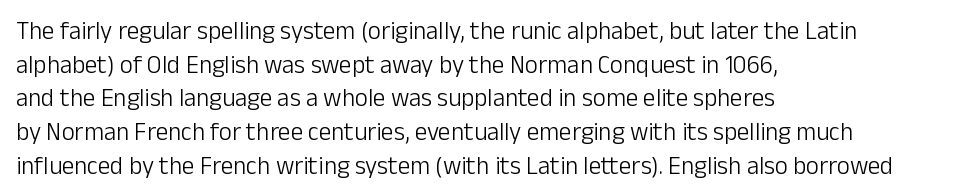
The image shows 25 px text type, upright; set left-aligned, normal line spacing (1.35x), normal letter spacing, not underlined.
